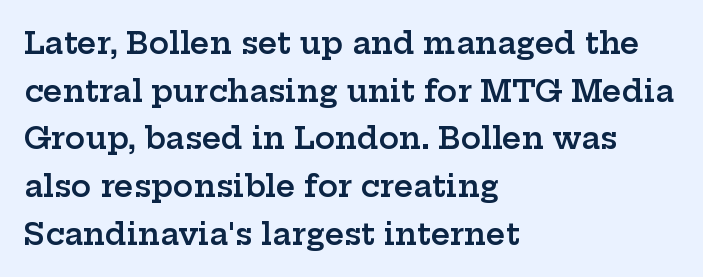
{"serif": "yes", "italic": "no", "bold": "semi", "weight": "semibold", "width": "wide", "stroke_contrast": "low", "x_height": "medium", "monospaced": "no", "underline": "no", "align": "left", "line_spacing": "normal", "line_spacing_ratio": 1.59, "letter_spacing": "normal", "letter_spacing_em": 0.0, "glyph_px": 30}
